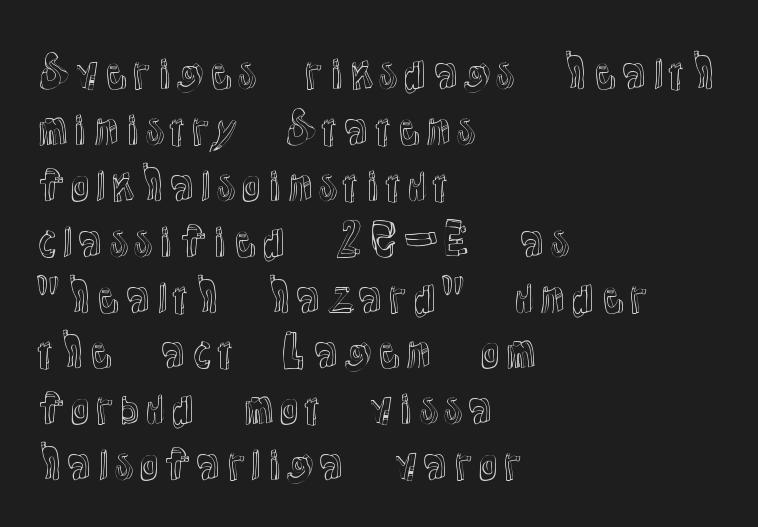
The image shows 43 px text type, upright; set left-aligned, normal line spacing (1.3x), normal letter spacing, not underlined; a medium x-height.
